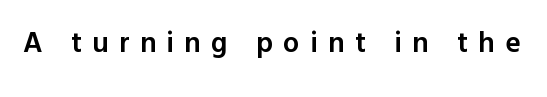
Q: Is the text bold? A: Semi-bold.
Q: Is the text italic (slanted)? A: No, it is upright.
Q: Is the typeface a serif or a sans-serif typeface? A: Sans-serif.
Q: Is the text underlined? A: No.
Q: Is the spacing between letters normal or unusually wide? A: Unusually wide.
Q: Width (condensed, normal, or wide)? A: Normal.
Q: x-height? A: Medium.
Q: Monospaced? A: No.
